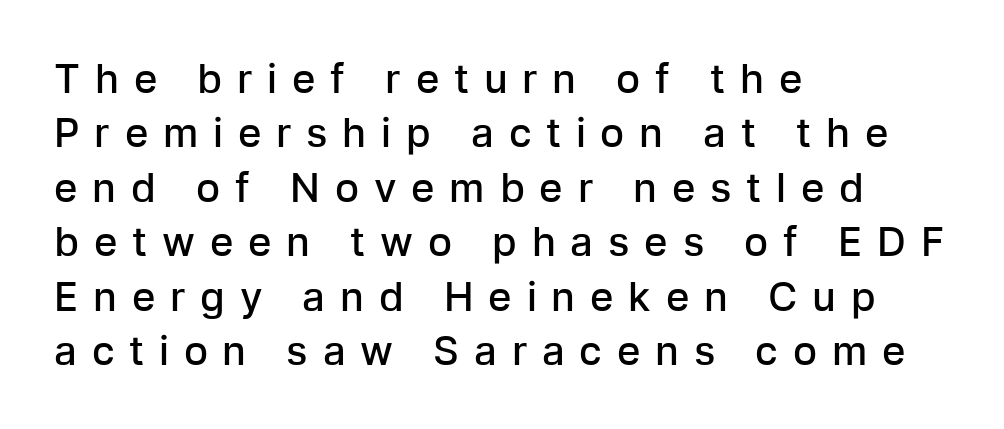
Q: Is the text bold? A: Semi-bold.
Q: Is the text italic (slanted)? A: No, it is upright.
Q: Is the typeface a serif or a sans-serif typeface? A: Sans-serif.
Q: Is the text underlined? A: No.
Q: How is the paragraph aligned? A: Left-aligned.
Q: Is the spacing between letters normal or unusually wide? A: Unusually wide.
Q: Is the spacing between lines tight, normal or loose? A: Normal.
Q: Width (condensed, normal, or wide)? A: Normal.
Q: Stroke contrast? A: Low.
Q: x-height? A: Medium.
Q: Monospaced? A: No.
